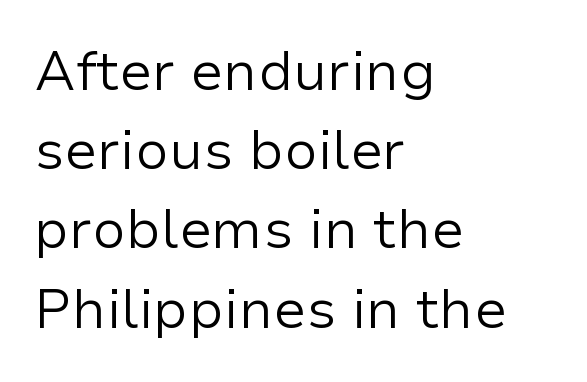
The axis of the letterforms is exactly vertical. Evenly set lines give the paragraph a standard silhouette. In terms of letterspacing, this is plain default setting. Each letter keeps its own natural width here, so spacing adapts to shape. The characters display no serif detailing; their extremities are plain.
